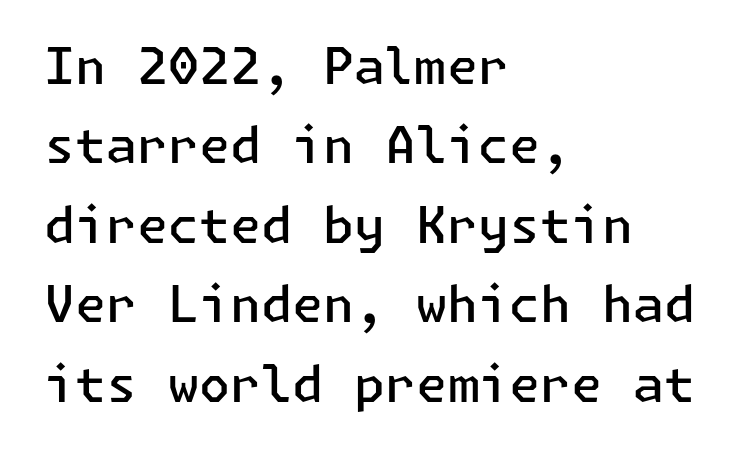
The image shows 50 px semibold sans-serif type, upright; set left-aligned, normal line spacing (1.59x), normal letter spacing, not underlined; low stroke contrast and a medium x-height.
